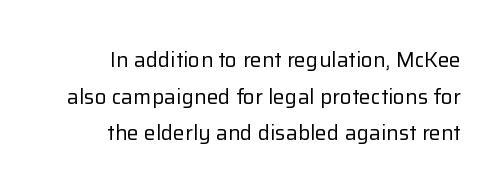
The image shows 21 px text type, upright; set right-aligned, line spacing 1.75x, normal letter spacing, not underlined.
